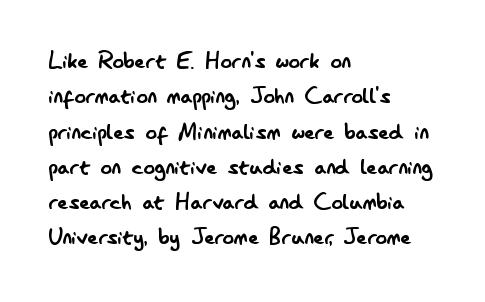
Default kerning and tracking; the words read as compact shapes. A typesetter would call this proportional, since set widths differ per character. Only glyphs here, with clear space below each row. In CSS terms this would be text-align: left. No feet cap the strokes, marking this as sans-serif type.
